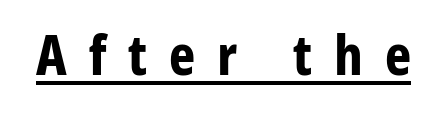
The image shows 56 px bold, condensed sans-serif type, upright; set unusually wide letter spacing (+0.39 em), underlined; low stroke contrast and a medium x-height.
